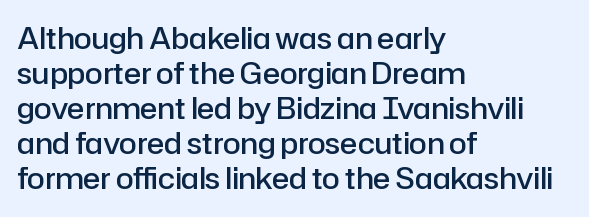
In terms of letterspacing, this is plain default setting. Looks like regular typesetting: each glyph gets only the width it needs. This sample uses a sans-serif face. The specimen reads as upright at a glance. Typeset ragged right — the left edge is the straight one. Type without underlining.
